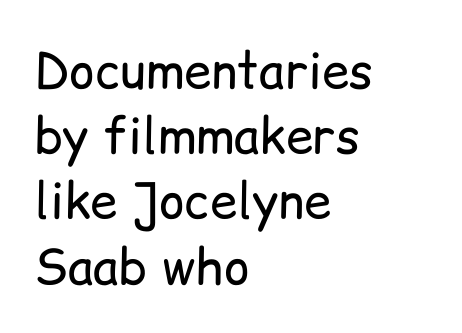
Each letter keeps its own natural width here, so spacing adapts to shape. The rendering anchors every line to the left-hand side. How are the letters spaced? Ordinarily, with no added tracking. Compared with a typical body face, this is equally light or lighter still. Any mark beneath the type? The region is blank. Baseline-to-baseline distance is the conventional proportion of letter height.
